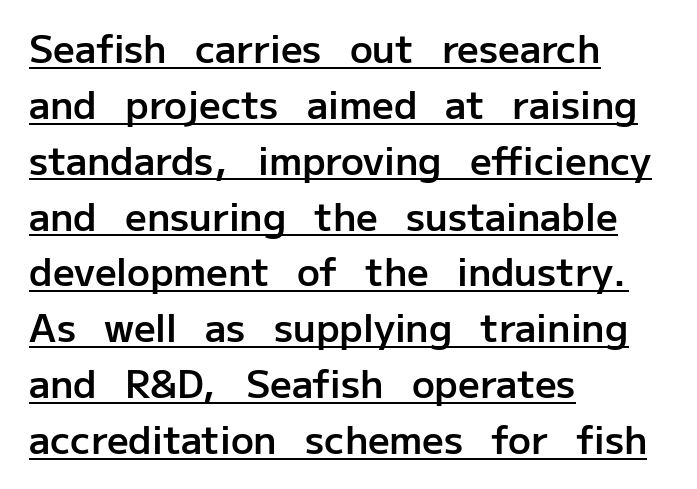
Q: Is the text bold? A: Semi-bold.
Q: Is the text italic (slanted)? A: No, it is upright.
Q: Is the typeface a serif or a sans-serif typeface? A: Sans-serif.
Q: Is the text underlined? A: Yes.
Q: How is the paragraph aligned? A: Left-aligned.
Q: Is the spacing between letters normal or unusually wide? A: Normal.
Q: Is the spacing between lines tight, normal or loose? A: Normal.
Q: Width (condensed, normal, or wide)? A: Normal.
Q: Stroke contrast? A: Low.
Q: x-height? A: Medium.
Q: Monospaced? A: No.
